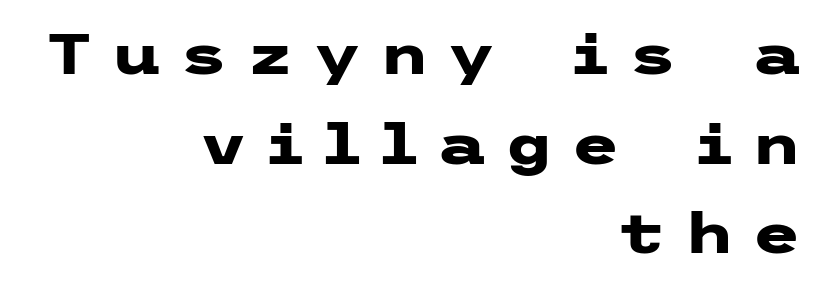
The letters carry no serifs — their stems end cleanly without finishing strokes. Short and long lines alike share a common ending point at right. Each glyph is drawn with heavy, bold strokes. Any mark beneath the type? The region is blank. These lines sit exactly where default settings would place them.
